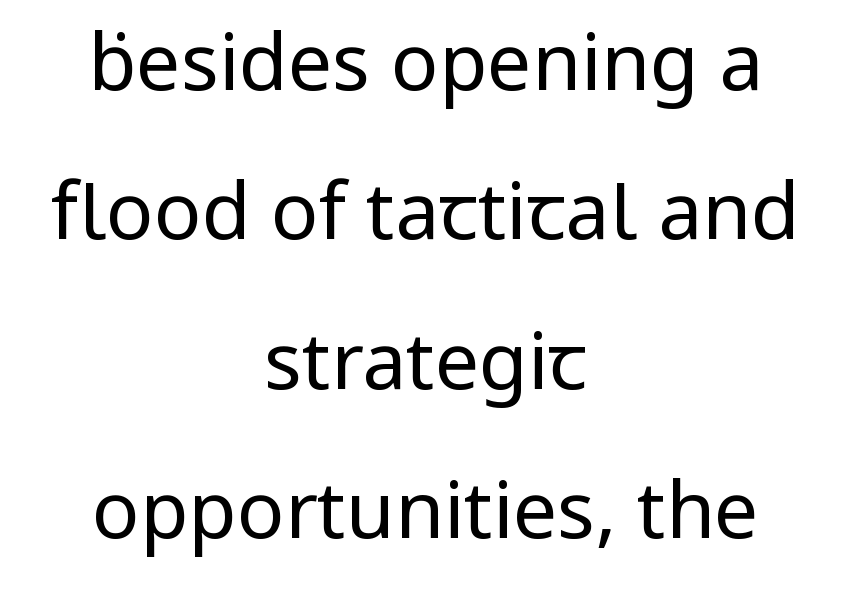
The image shows 79 px regular-weight sans-serif type, upright; set centered, line spacing 1.89x, normal letter spacing, not underlined; low stroke contrast and a medium x-height.
